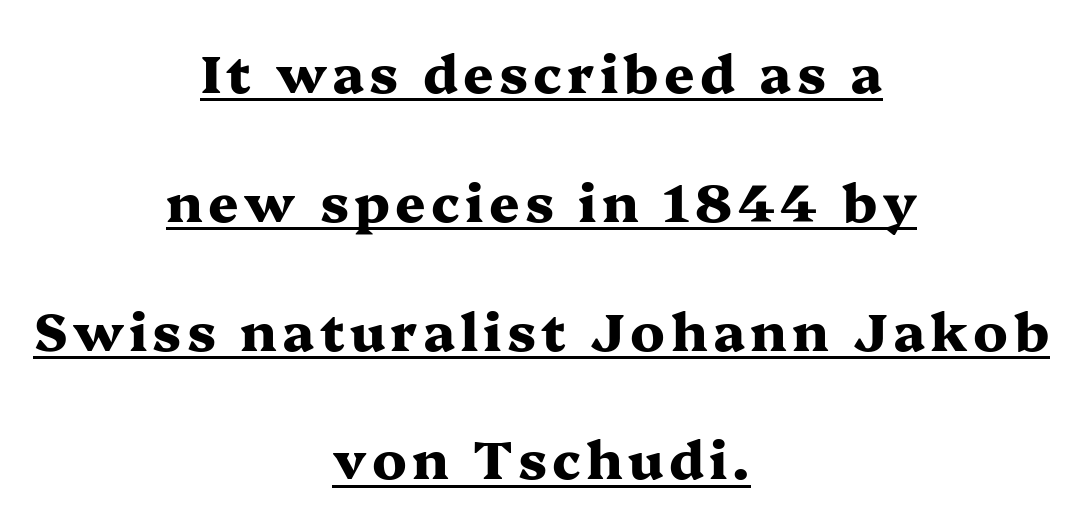
{"serif": "yes", "italic": "no", "bold": "yes", "weight": "heavy", "width": "wide", "stroke_contrast": "medium", "x_height": "medium", "monospaced": "no", "underline": "yes", "align": "center", "line_spacing": "loose", "line_spacing_ratio": 2.43, "glyph_px": 53}
